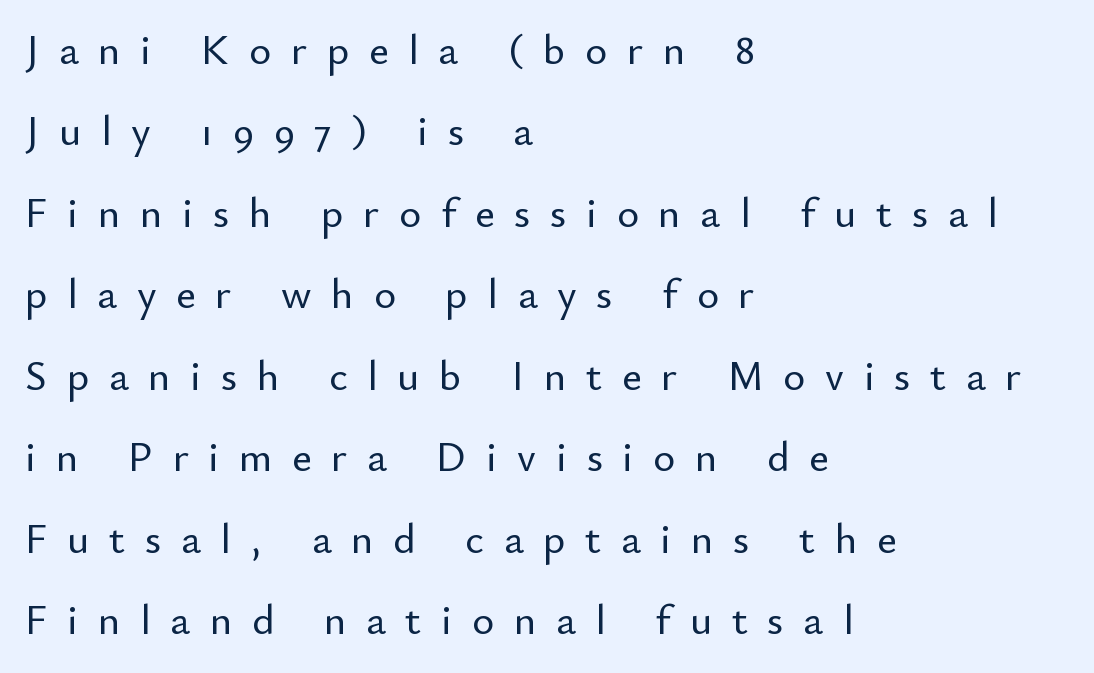
Q: Is the text italic (slanted)? A: No, it is upright.
Q: Is the typeface a serif or a sans-serif typeface? A: Sans-serif.
Q: Is the text underlined? A: No.
Q: How is the paragraph aligned? A: Left-aligned.
Q: Is the spacing between letters normal or unusually wide? A: Unusually wide.
Q: Is the spacing between lines tight, normal or loose? A: Loose.
Q: Width (condensed, normal, or wide)? A: Normal.
Q: Stroke contrast? A: Low.
Q: x-height? A: Small.
Q: Monospaced? A: No.
